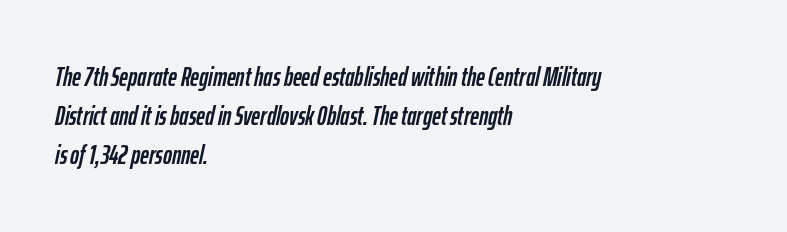
The image shows 27 px text type, italic (leaning right); set left-aligned, normal line spacing (1.45x), normal letter spacing, not underlined.
